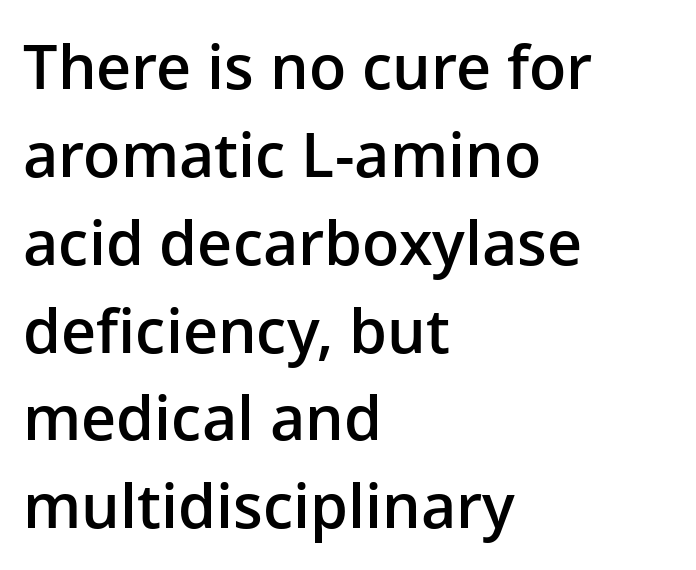
Q: Is the text bold? A: Semi-bold.
Q: Is the text italic (slanted)? A: No, it is upright.
Q: Is the typeface a serif or a sans-serif typeface? A: Sans-serif.
Q: Is the text underlined? A: No.
Q: How is the paragraph aligned? A: Left-aligned.
Q: Is the spacing between letters normal or unusually wide? A: Normal.
Q: Is the spacing between lines tight, normal or loose? A: Normal.
Q: Width (condensed, normal, or wide)? A: Normal.
Q: Stroke contrast? A: Low.
Q: x-height? A: Medium.
Q: Monospaced? A: No.
